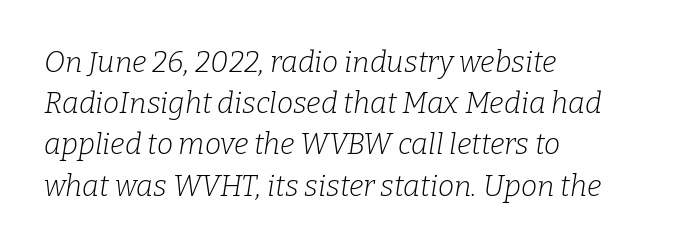
The image shows 29 px light serif type, italic (leaning right); set left-aligned, normal line spacing (1.42x), normal letter spacing, not underlined; low stroke contrast and a medium x-height.
